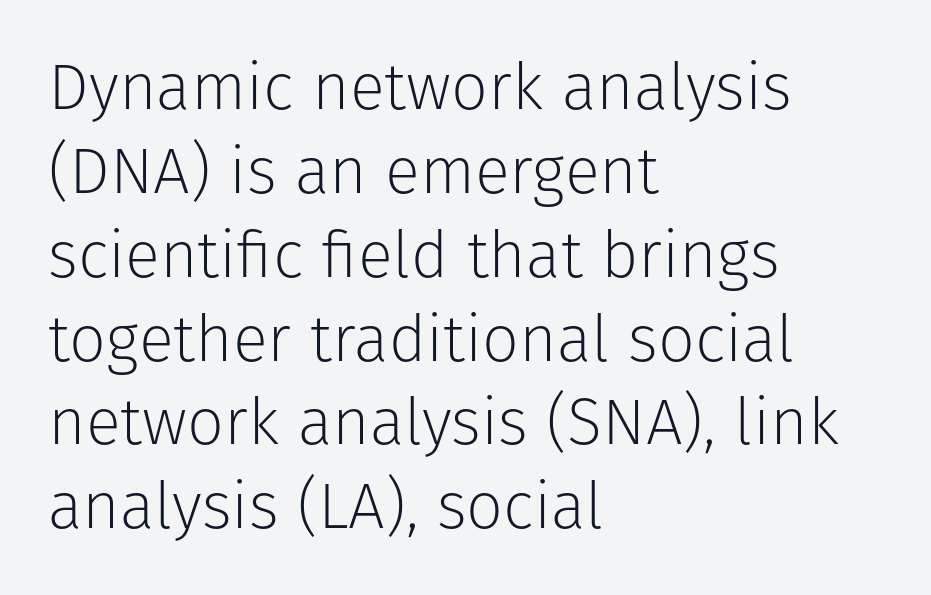
{"serif": "no", "italic": "no", "bold": "no", "weight": "light", "width": "normal", "stroke_contrast": "low", "x_height": "medium", "monospaced": "no", "underline": "no", "align": "left", "line_spacing": "normal", "line_spacing_ratio": 1.29, "letter_spacing": "normal", "letter_spacing_em": 0.0, "glyph_px": 65}
